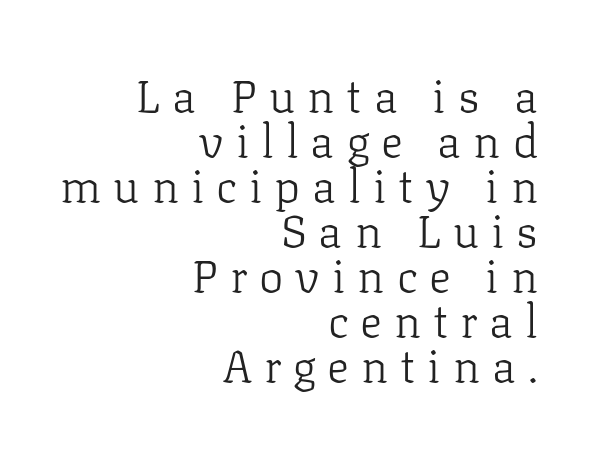
The image shows 46 px light serif type, upright; set right-aligned, tight line spacing (0.98x), unusually wide letter spacing (+0.26 em), not underlined; low stroke contrast and a medium x-height.
